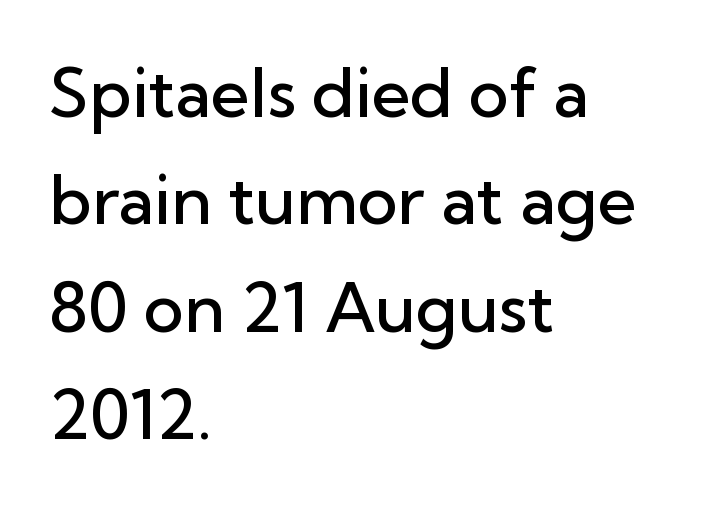
{"serif": "no", "italic": "no", "bold": "semi", "weight": "semibold", "width": "normal", "stroke_contrast": "low", "x_height": "medium", "monospaced": "no", "underline": "no", "align": "left", "line_spacing": "normal", "line_spacing_ratio": 1.58, "letter_spacing": "normal", "letter_spacing_em": 0.0, "glyph_px": 68}
